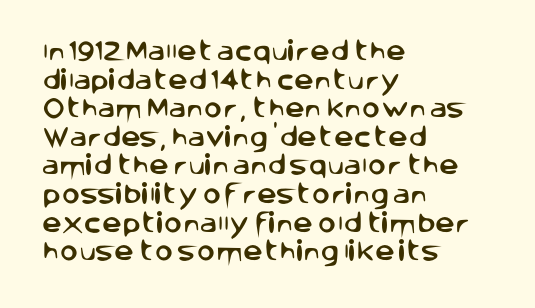
{"italic": "no", "underline": "no", "align": "left", "line_spacing": "normal", "line_spacing_ratio": 1.3, "letter_spacing": "normal", "letter_spacing_em": 0.0, "glyph_px": 22}
